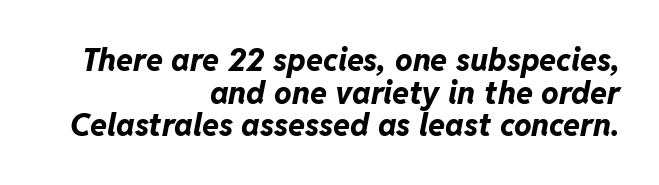
Q: Is the text bold? A: Yes.
Q: Is the text italic (slanted)? A: Yes, it leans right by about 11 degrees.
Q: Is the text underlined? A: No.
Q: How is the paragraph aligned? A: Right-aligned.
Q: Is the spacing between letters normal or unusually wide? A: Normal.
Q: Is the spacing between lines tight, normal or loose? A: Tight.
Q: Width (condensed, normal, or wide)? A: Normal.
Q: Stroke contrast? A: Low.
Q: x-height? A: Medium.
Q: Monospaced? A: No.
